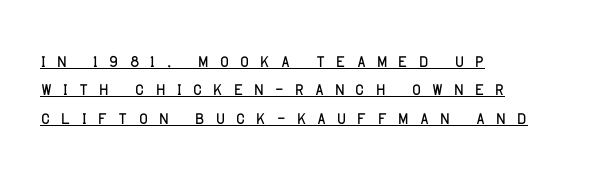
Q: Is the text bold? A: No.
Q: Is the text italic (slanted)? A: No, it is upright.
Q: Is the text underlined? A: Yes.
Q: How is the paragraph aligned? A: Left-aligned.
Q: Is the spacing between letters normal or unusually wide? A: Unusually wide.
